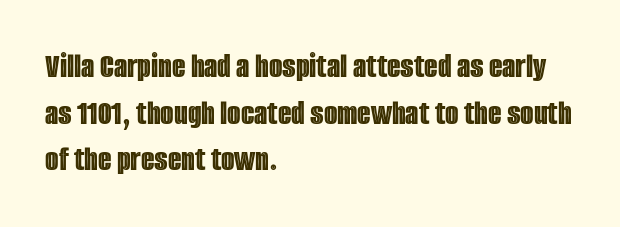
{"italic": "no", "width": "condensed", "x_height": "large", "monospaced": "no", "underline": "no", "align": "left", "line_spacing": "normal", "line_spacing_ratio": 1.33, "letter_spacing": "normal", "letter_spacing_em": 0.0, "glyph_px": 35}
